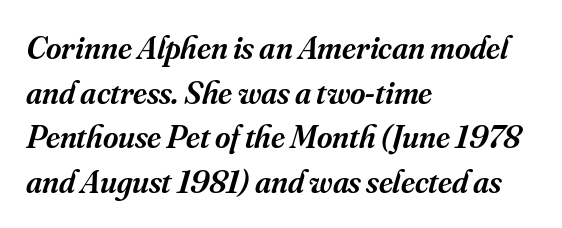
The letterforms sit shoulder to shoulder at normal distance. Clear beneath every line of the passage. Each line starts at the same left margin while the right side varies. You can tell it's italic because the verticals aren't actually vertical. Is this a fixed-width face? No — the glyphs have proportional, varying widths. The passage shown is semibold, sitting just below true bold.
